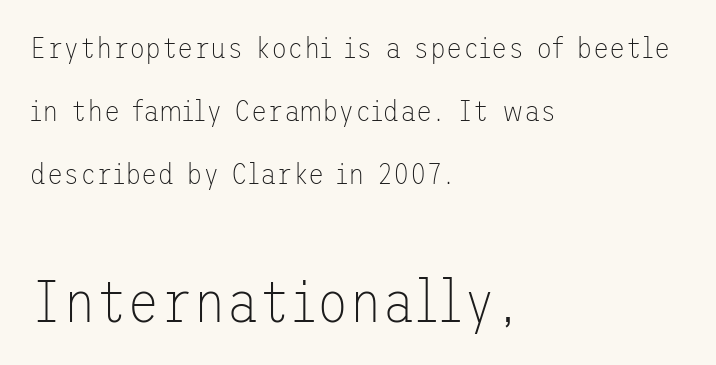
Q: Is the text bold? A: No.
Q: Is the text italic (slanted)? A: No, it is upright.
Q: Is the typeface a serif or a sans-serif typeface? A: Sans-serif.
Q: Is the text underlined? A: No.
Q: How is the paragraph aligned? A: Left-aligned.
Q: Is the spacing between letters normal or unusually wide? A: Normal.
Q: Is the spacing between lines tight, normal or loose? A: Loose.
Q: Which block of text is set in a larger size, the first (top) or the second (bottom)? A: The second (bottom) one.
Q: Width (condensed, normal, or wide)? A: Normal.
Q: Stroke contrast? A: Low.
Q: x-height? A: Medium.
